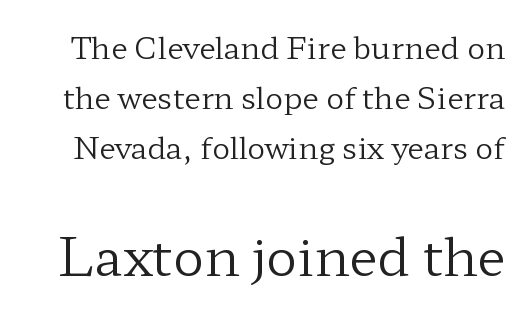
The strokes are not fattened; the text isn't bold. Is there any slant? The stems are plumb. Decoration check: the copy has no underline. The tracking reads as untouched default to a designer's eye. A typesetter would label this face a serif.
